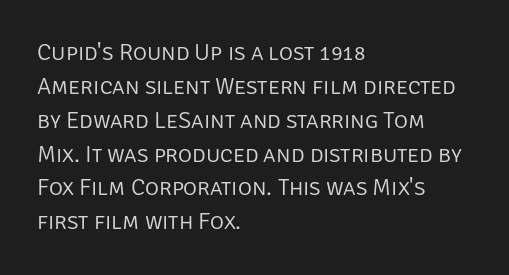
The image shows 24 px text type, upright; set left-aligned, normal line spacing (1.41x), normal letter spacing, not underlined.
